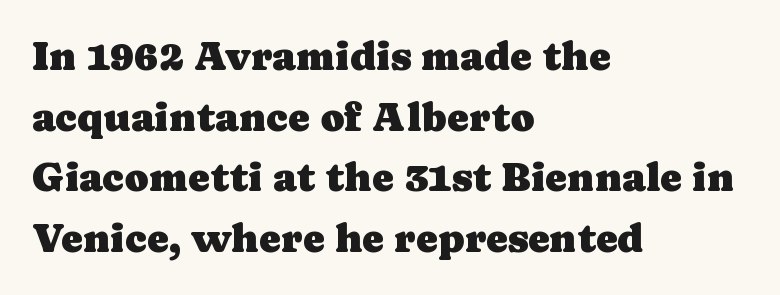
{"serif": "yes", "italic": "no", "width": "normal", "stroke_contrast": "low", "x_height": "medium", "monospaced": "no", "underline": "no", "align": "left", "line_spacing": "normal", "line_spacing_ratio": 1.48, "letter_spacing": "normal", "letter_spacing_em": 0.0, "glyph_px": 41}
